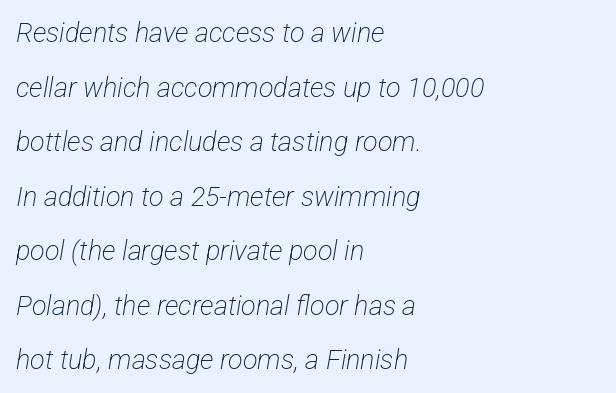
You could fit nearly another row in the gap between these rows. The letterforms sit at book weight or below. Nobody touched the tracking dial on this one. The gap between lines stays unmarked.
